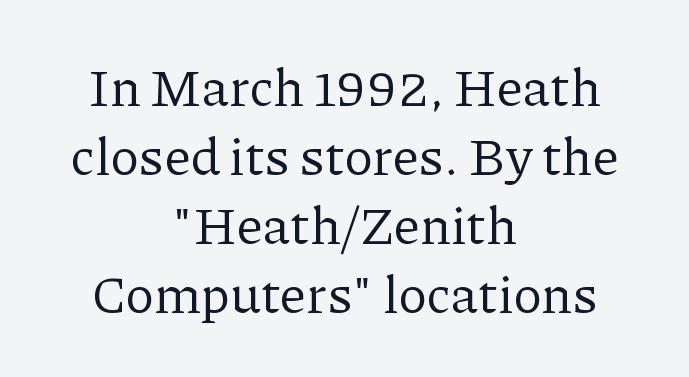
{"serif": "yes", "italic": "no", "bold": "no", "weight": "regular", "width": "normal", "stroke_contrast": "low", "x_height": "medium", "monospaced": "no", "underline": "no", "align": "center", "line_spacing": "normal", "line_spacing_ratio": 1.3, "letter_spacing": "normal", "letter_spacing_em": 0.0, "glyph_px": 53}
